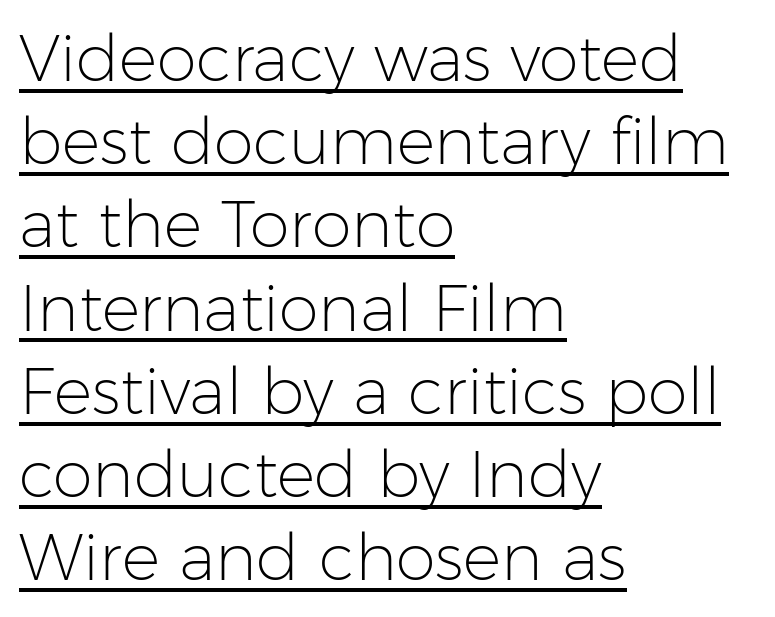
The image shows 64 px light sans-serif type, upright; set left-aligned, normal line spacing (1.3x), normal letter spacing, underlined; low stroke contrast and a medium x-height.
